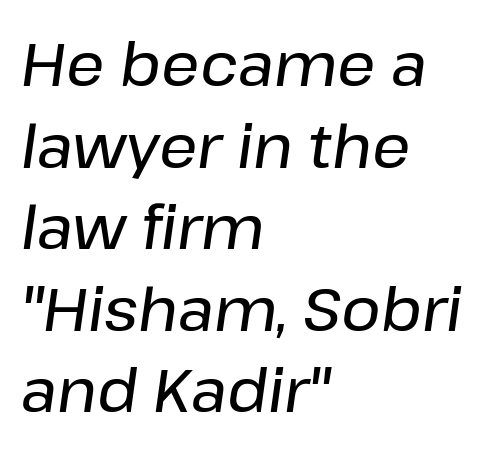
The lines in this sample share a left origin and differ only in where they stop. Is there much room between lines? A standard amount, neither cramped nor airy. Beneath every word, the page is bare. Italic? Definitely — the glyphs are oblique.
